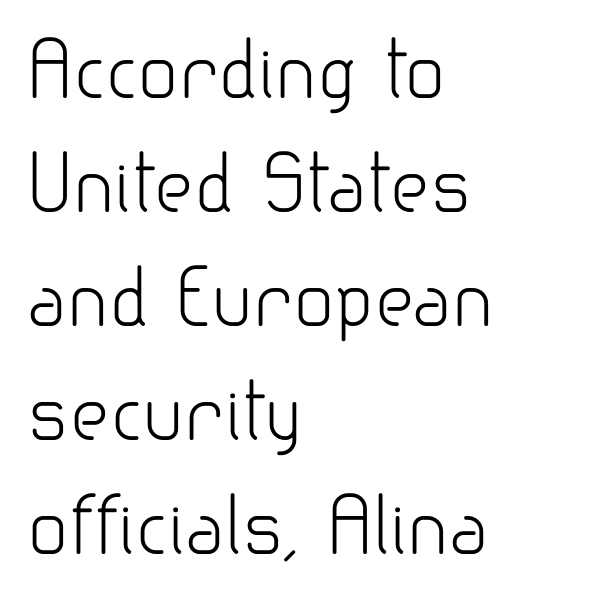
The axis of the letterforms is exactly vertical. Normally led — the rows are evenly, conventionally spaced. The paragraph has a hard left edge and a soft right edge. Is the letter spacing exaggerated? No — it looks like the ordinary default. The glyphs are unaccompanied by any horizontal stroke below them. This is sans-serif lettering, the kind often seen on screens and signage.
